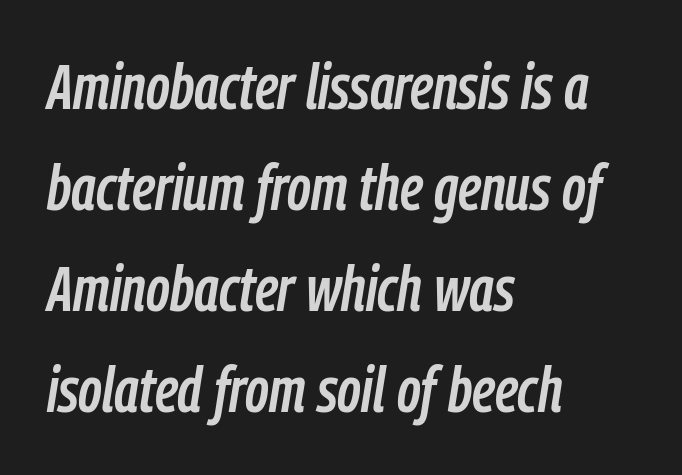
The image shows 64 px condensed type, italic (leaning right); set left-aligned, normal line spacing (1.58x), normal letter spacing, not underlined; low stroke contrast and a medium x-height.
